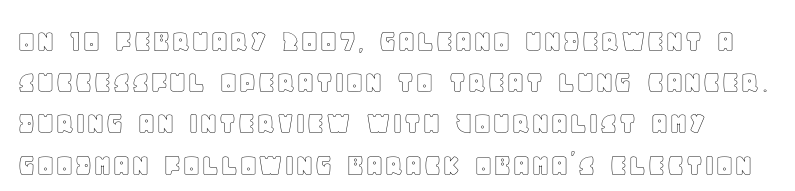
Anything drawn beneath the words? Only blank space. The horizontal fit of the characters is conventional and even. Characters remain perfectly vertical along every line. The rendering uses natural spacing where letterforms have individual widths. Interline gaps are of average width in this sample.
